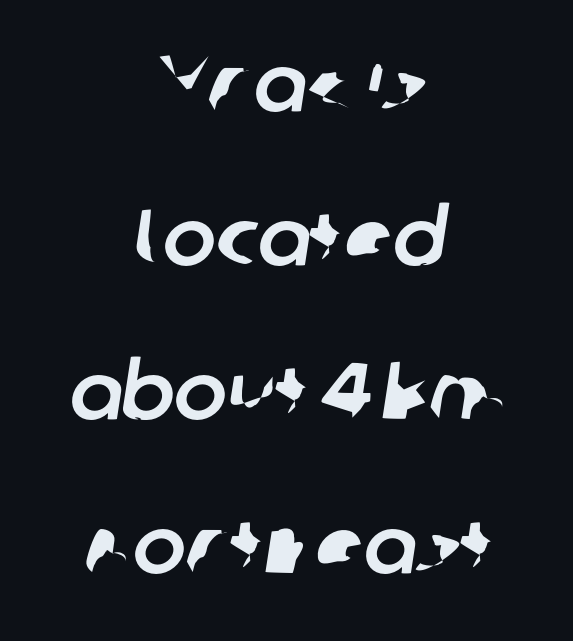
{"serif": "no", "width": "normal", "stroke_contrast": "low", "x_height": "medium", "monospaced": "no", "underline": "no", "align": "center", "line_spacing": "loose", "line_spacing_ratio": 1.95, "letter_spacing": "normal", "letter_spacing_em": 0.0, "glyph_px": 79}
